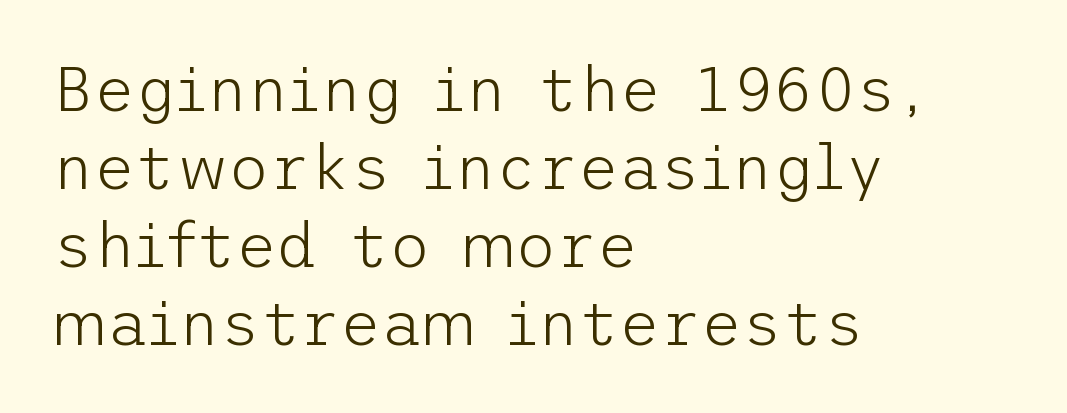
The image shows 63 px light sans-serif type, upright; set left-aligned, line spacing 1.24x, normal letter spacing, not underlined; low stroke contrast and a medium x-height.
